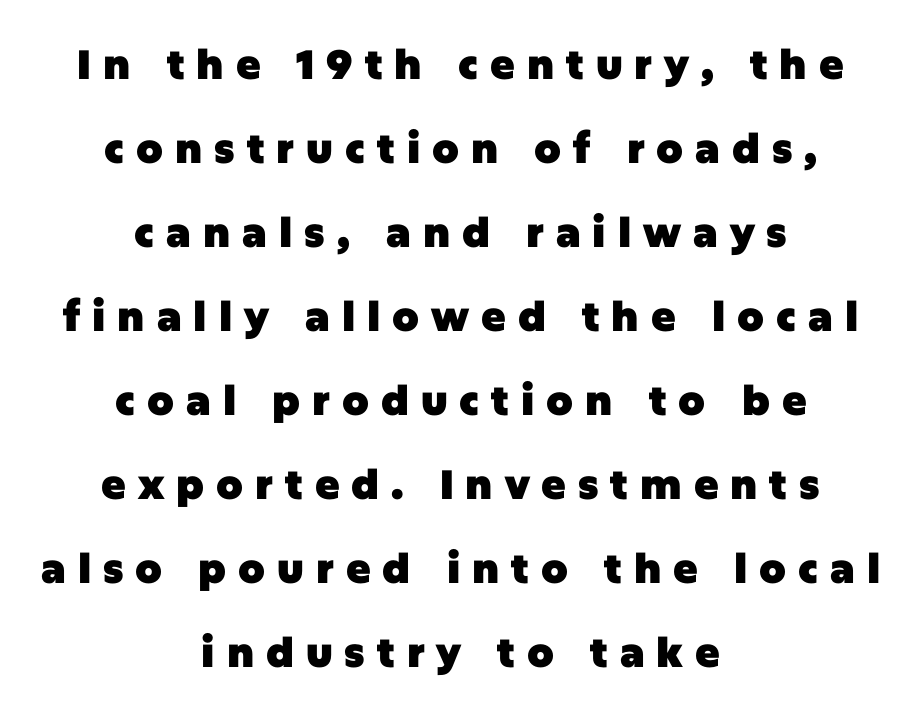
{"serif": "no", "italic": "no", "bold": "yes", "weight": "heavy", "width": "normal", "stroke_contrast": "low", "x_height": "large", "monospaced": "no", "underline": "no", "align": "center", "line_spacing": "loose", "line_spacing_ratio": 2.05, "letter_spacing": "wide", "letter_spacing_em": 0.29, "glyph_px": 41}
